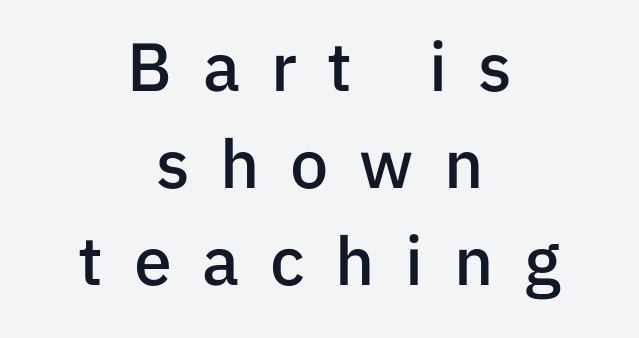
The image shows 68 px semibold sans-serif type, upright; set centered, normal line spacing (1.43x), unusually wide letter spacing (+0.45 em), not underlined; low stroke contrast and a medium x-height.
